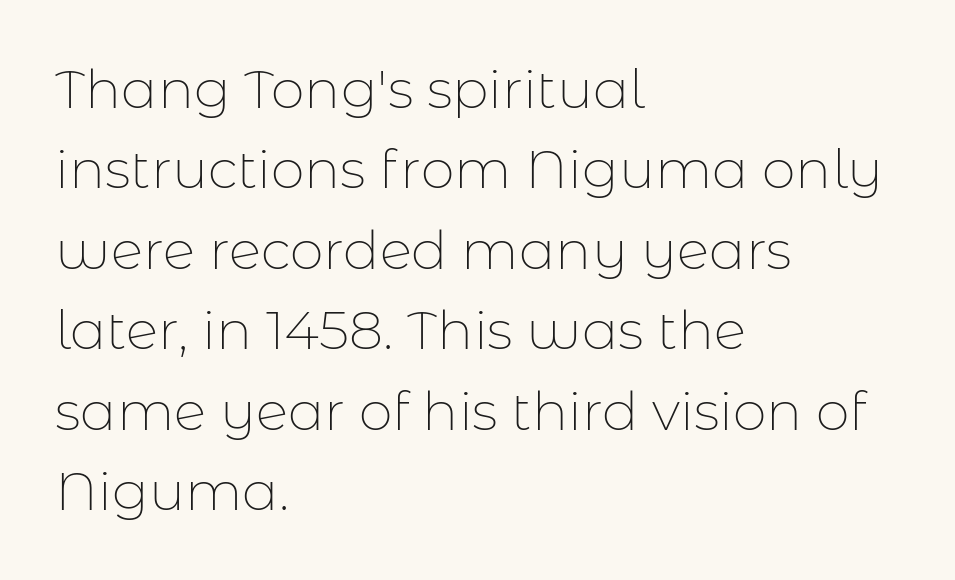
Q: Is the text bold? A: No.
Q: Is the text italic (slanted)? A: No, it is upright.
Q: Is the typeface a serif or a sans-serif typeface? A: Sans-serif.
Q: Is the text underlined? A: No.
Q: How is the paragraph aligned? A: Left-aligned.
Q: Is the spacing between letters normal or unusually wide? A: Normal.
Q: Is the spacing between lines tight, normal or loose? A: Normal.
Q: Width (condensed, normal, or wide)? A: Normal.
Q: Stroke contrast? A: Low.
Q: x-height? A: Medium.
Q: Monospaced? A: No.
